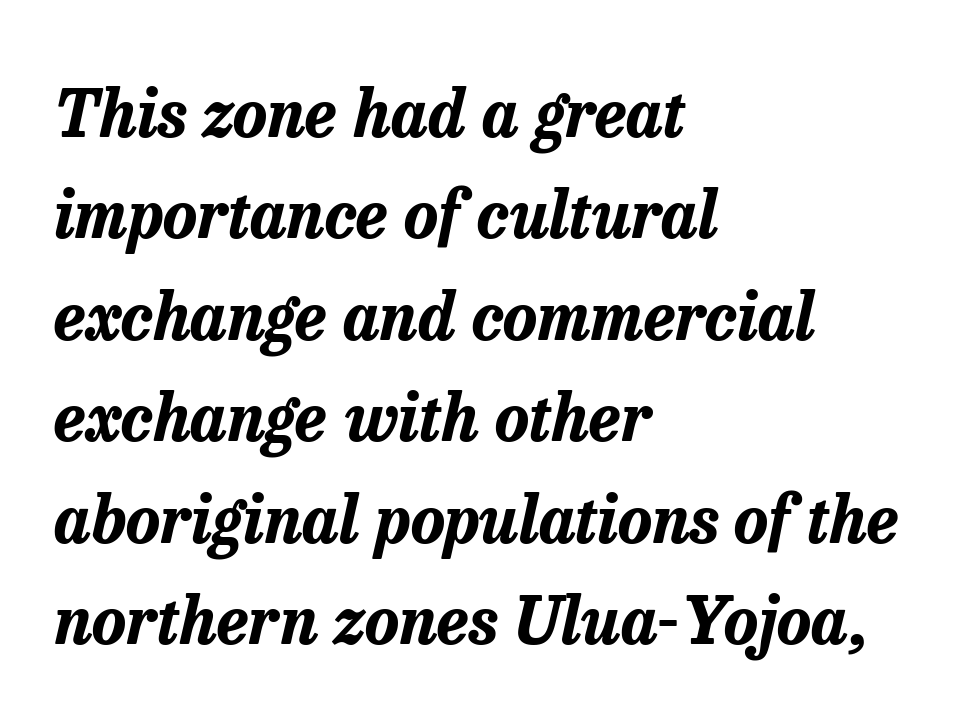
Compared with typical body copy, the letter spacing here is the same. The space between consecutive lines is moderate. The space beneath each line is pristine and unruled. Slant detected: the letters are inclined. Character widths vary here, with narrow letters taking less room than wide ones.
